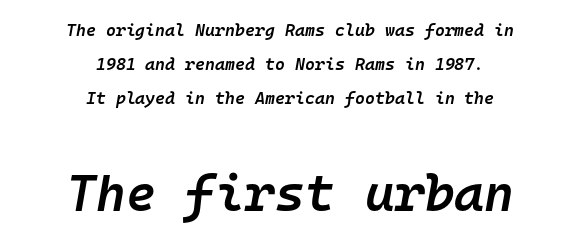
{"italic": "yes", "lean": "right", "slant_degrees": 10, "bold": "semi", "weight": "semibold", "width": "normal", "stroke_contrast": "low", "x_height": "medium", "monospaced": "yes", "underline": "no", "align": "center", "line_spacing": "loose", "line_spacing_ratio": 2.01, "letter_spacing": "normal", "letter_spacing_em": 0.0, "larger_block": "second", "size_ratio": 3.0, "glyph_px": 51}
